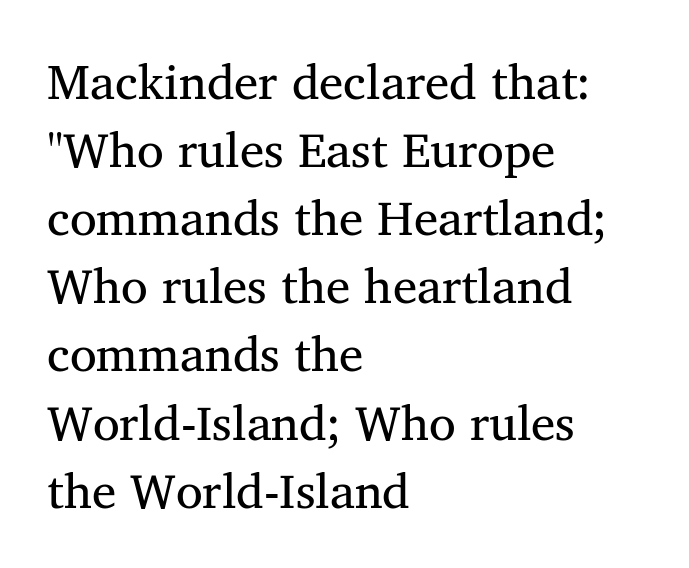
Q: Is the text bold? A: No.
Q: Is the typeface a serif or a sans-serif typeface? A: Serif.
Q: Is the text underlined? A: No.
Q: How is the paragraph aligned? A: Left-aligned.
Q: Is the spacing between letters normal or unusually wide? A: Normal.
Q: Is the spacing between lines tight, normal or loose? A: Normal.
Q: Width (condensed, normal, or wide)? A: Normal.
Q: Stroke contrast? A: Medium.
Q: x-height? A: Medium.
Q: Monospaced? A: No.
